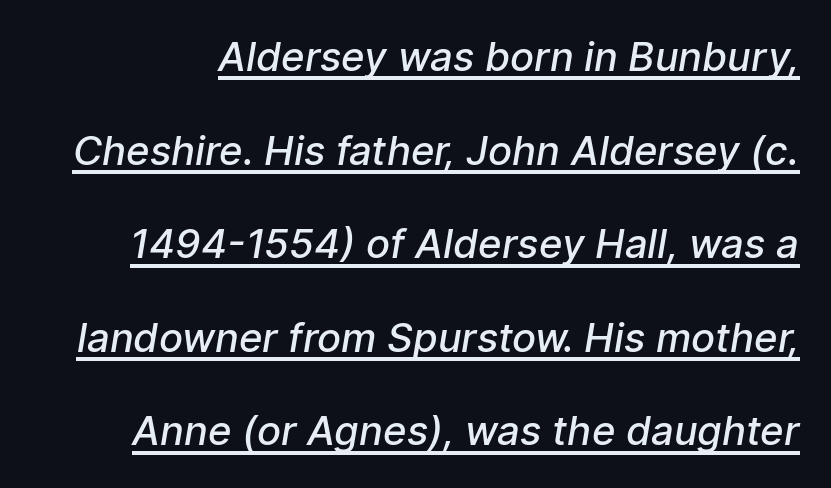
Q: Is the text bold? A: Semi-bold.
Q: Is the typeface a serif or a sans-serif typeface? A: Sans-serif.
Q: Is the text underlined? A: Yes.
Q: Is the spacing between letters normal or unusually wide? A: Normal.
Q: Is the spacing between lines tight, normal or loose? A: Loose.
Q: Width (condensed, normal, or wide)? A: Normal.
Q: Stroke contrast? A: Low.
Q: x-height? A: Medium.
Q: Monospaced? A: No.
